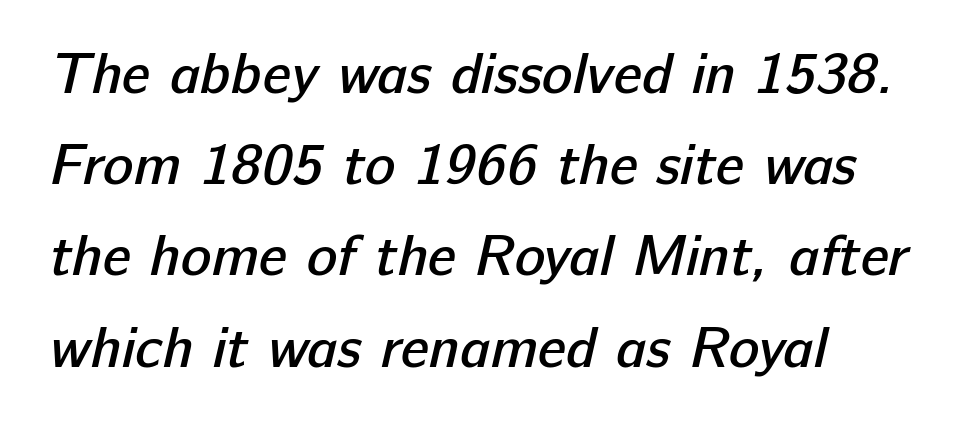
Clear beneath every line of the passage. Here the designer chose a conventional face with non-uniform glyph widths. Nothing sits at the stroke ends, so this counts as sans-serif. Compared with a centered layout, this one pins lines to the left instead.
